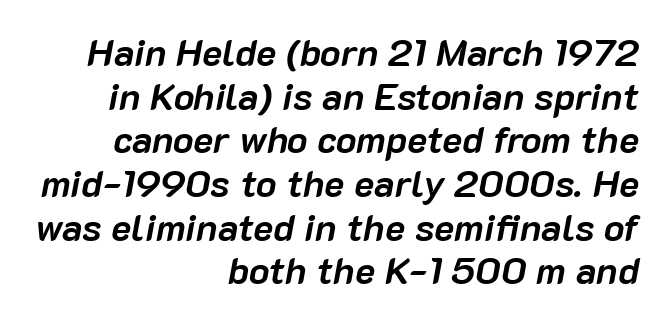
The image shows 38 px semibold type, italic (leaning right); set right-aligned, tight line spacing (1.15x), normal letter spacing, not underlined; low stroke contrast and a medium x-height.
